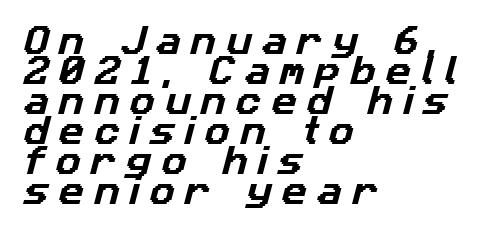
{"serif": "no", "width": "normal", "stroke_contrast": "low", "x_height": "medium", "monospaced": "no", "underline": "no", "align": "left", "line_spacing": "tight", "line_spacing_ratio": 0.97, "letter_spacing": "wide", "letter_spacing_em": 0.33, "glyph_px": 31}
